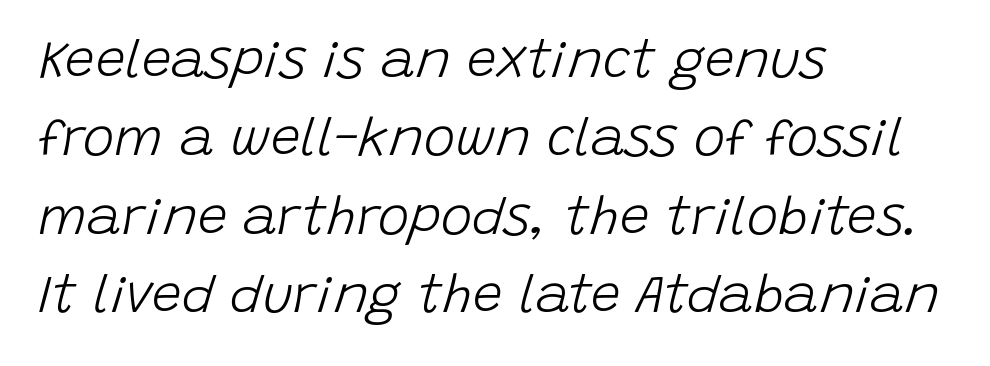
The image shows 53 px light type, italic (leaning right); set left-aligned, normal line spacing (1.48x), normal letter spacing, not underlined; low stroke contrast and a large x-height.
